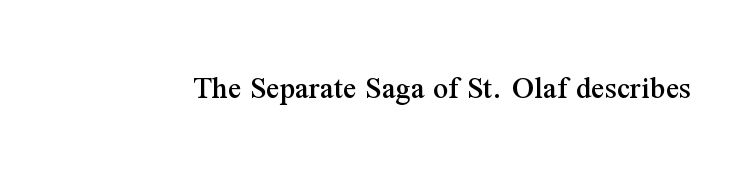
The image shows 33 px serif type, upright; set normal letter spacing, not underlined; medium stroke contrast and a medium x-height.
